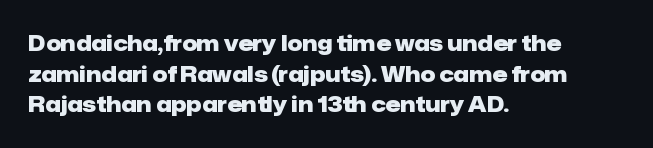
{"italic": "no", "bold": "yes", "underline": "no", "align": "left", "line_spacing": "normal", "line_spacing_ratio": 1.46, "letter_spacing": "normal", "letter_spacing_em": 0.0, "glyph_px": 21}
